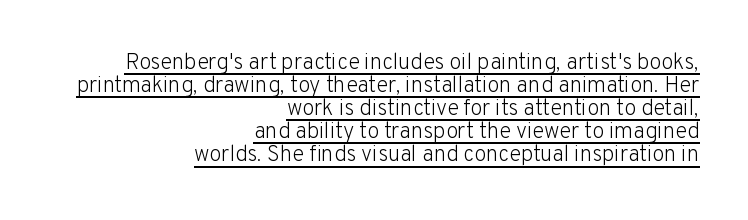
Q: Is the text bold? A: No.
Q: Is the text italic (slanted)? A: No, it is upright.
Q: Is the text underlined? A: Yes.
Q: How is the paragraph aligned? A: Right-aligned.
Q: Is the spacing between letters normal or unusually wide? A: Normal.
Q: Is the spacing between lines tight, normal or loose? A: Tight.
